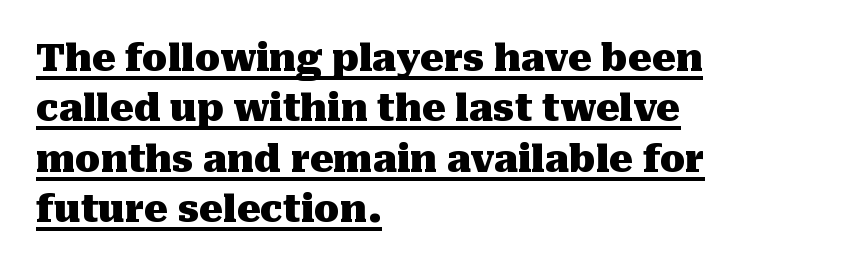
The image shows 37 px heavy serif type, upright; set left-aligned, normal line spacing (1.36x), normal letter spacing, underlined; medium stroke contrast and a medium x-height.
